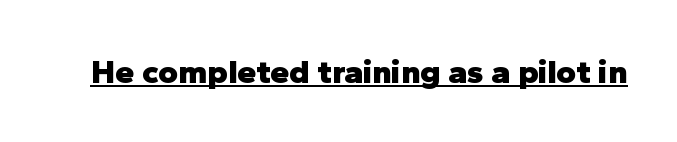
{"serif": "no", "italic": "no", "bold": "yes", "weight": "heavy", "width": "normal", "stroke_contrast": "low", "x_height": "medium", "monospaced": "no", "underline": "yes", "letter_spacing": "normal", "letter_spacing_em": 0.0, "glyph_px": 34}
